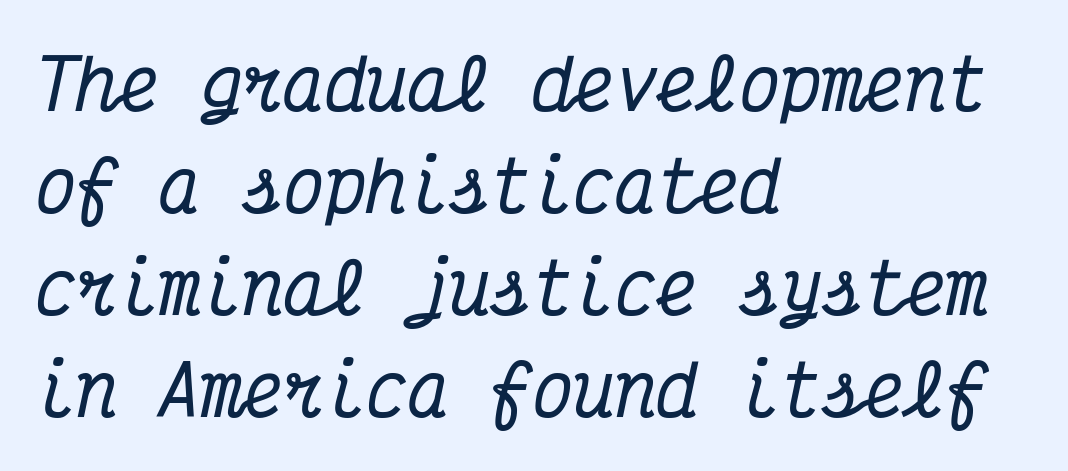
{"serif": "yes", "italic": "yes", "lean": "right", "slant_degrees": 12, "width": "condensed", "stroke_contrast": "medium", "x_height": "medium", "monospaced": "yes", "underline": "no", "align": "left", "line_spacing": "normal", "line_spacing_ratio": 1.48, "letter_spacing": "normal", "letter_spacing_em": 0.0, "glyph_px": 69}
